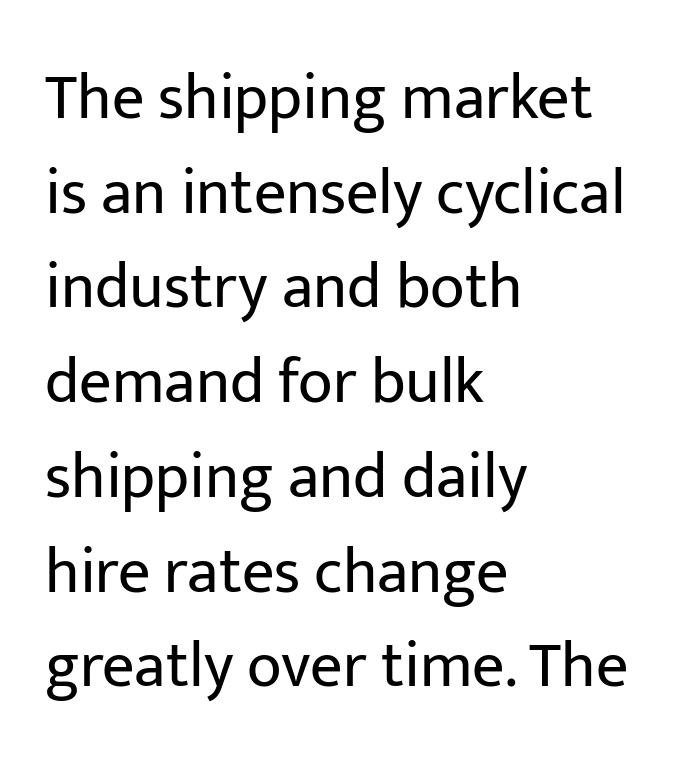
{"serif": "no", "italic": "no", "bold": "no", "weight": "regular", "width": "normal", "stroke_contrast": "low", "x_height": "medium", "monospaced": "no", "underline": "no", "align": "left", "line_spacing": "normal", "line_spacing_ratio": 1.48, "letter_spacing": "normal", "letter_spacing_em": 0.0, "glyph_px": 64}
